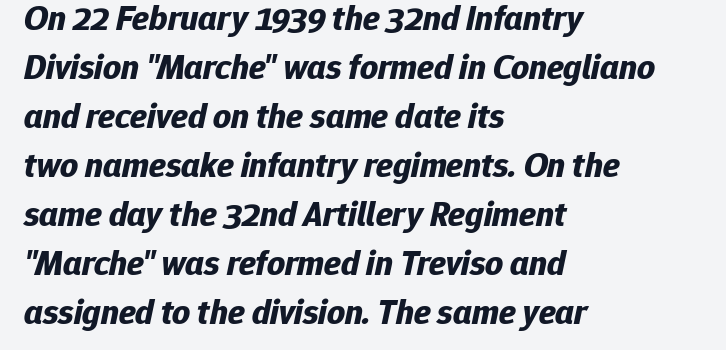
There is no visible air inserted between adjacent glyphs. Is the block centered? No — it sits flush against the left margin. Beneath every word, the page is bare. Characters are canted at an angle relative to the baseline's perpendicular. This is heavy type, rendered in bold. Do the characters align in a grid? No, the font is proportional.
